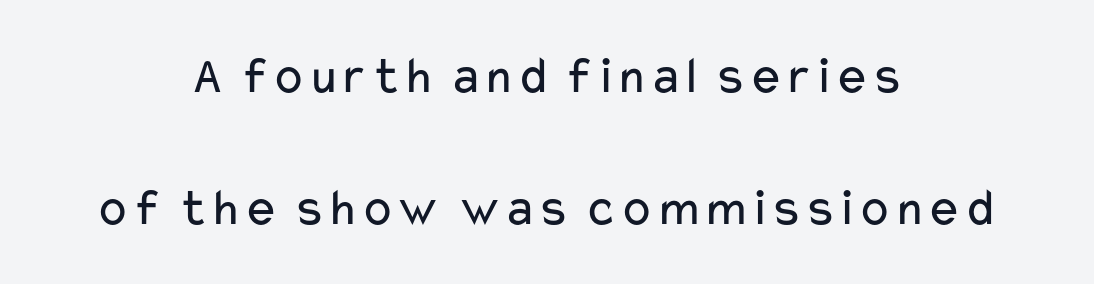
Here the glyphs are tracked normally, forming tight word shapes. Do the characters align in a grid? No, the font is proportional. Leading: increased. Do the letters lean? They stand straight. Centered paragraph, ragged on both sides.
